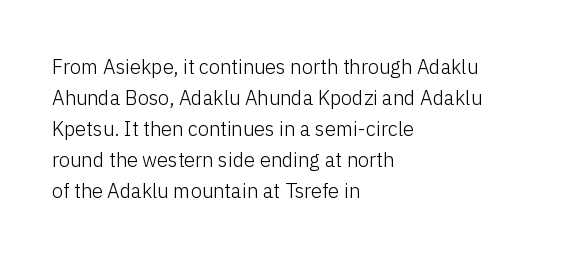
The face looks like a standard text weight, possibly lighter. The type is set solid horizontally, with unmodified tracking. The lettering stays uniformly vertical, giving the passage a roman look. Leading: standard. Casual observation: everything's shoved over to the left.
